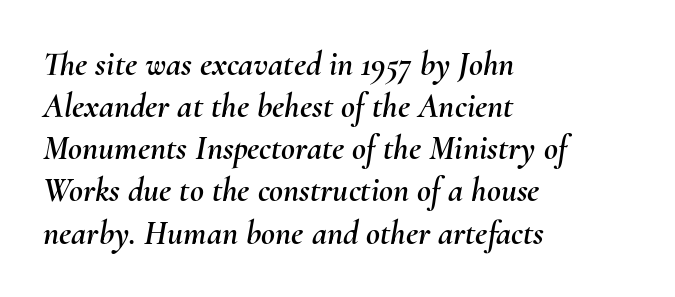
Q: Is the text italic (slanted)? A: Yes, it leans right by about 10 degrees.
Q: Is the text underlined? A: No.
Q: How is the paragraph aligned? A: Left-aligned.
Q: Is the spacing between letters normal or unusually wide? A: Normal.
Q: Width (condensed, normal, or wide)? A: Normal.
Q: Stroke contrast? A: Medium.
Q: x-height? A: Small.
Q: Monospaced? A: No.
